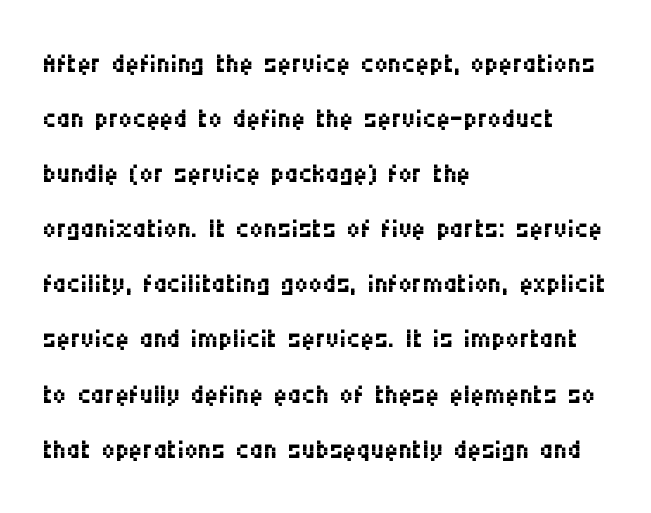
The image shows 38 px regular-weight, condensed sans-serif type, upright; set left-aligned, normal line spacing (1.45x), normal letter spacing, not underlined; medium stroke contrast and a large x-height.
